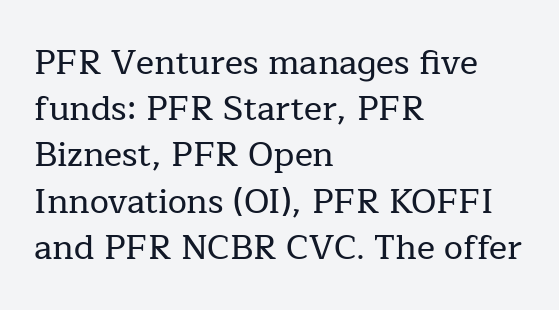
{"serif": "yes", "italic": "no", "width": "normal", "stroke_contrast": "low", "x_height": "medium", "monospaced": "no", "underline": "no", "align": "left", "line_spacing": "normal", "line_spacing_ratio": 1.36, "letter_spacing": "normal", "letter_spacing_em": 0.0, "glyph_px": 34}
